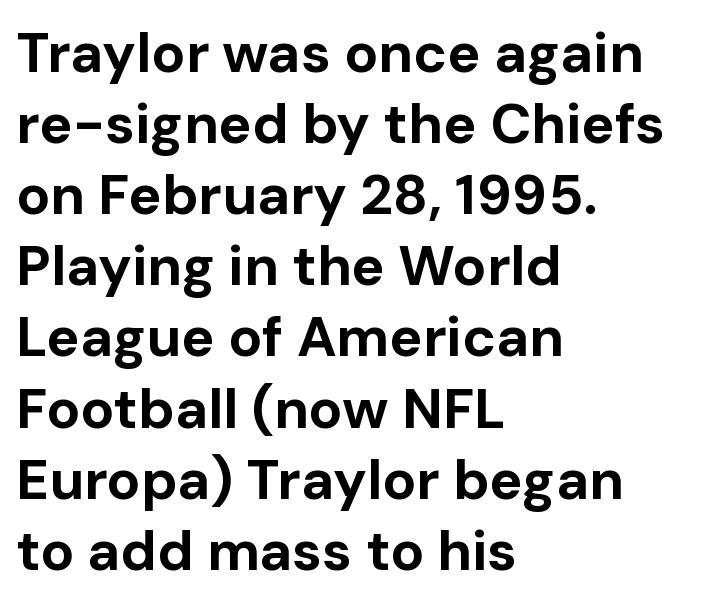
{"serif": "no", "italic": "no", "bold": "yes", "weight": "bold", "width": "normal", "stroke_contrast": "low", "x_height": "medium", "monospaced": "no", "underline": "no", "align": "left", "line_spacing": "normal", "line_spacing_ratio": 1.27, "letter_spacing": "normal", "letter_spacing_em": 0.0, "glyph_px": 56}
